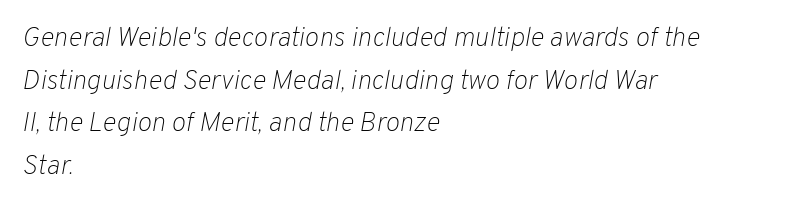
Q: Is the text bold? A: No.
Q: Is the text italic (slanted)? A: Yes, it leans right by about 10 degrees.
Q: Is the text underlined? A: No.
Q: How is the paragraph aligned? A: Left-aligned.
Q: Is the spacing between letters normal or unusually wide? A: Normal.
Q: Is the spacing between lines tight, normal or loose? A: Normal.
